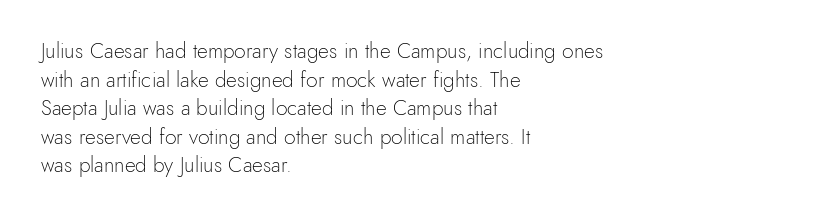
The image shows 21 px text type, upright; set left-aligned, normal line spacing (1.36x), normal letter spacing, not underlined.
